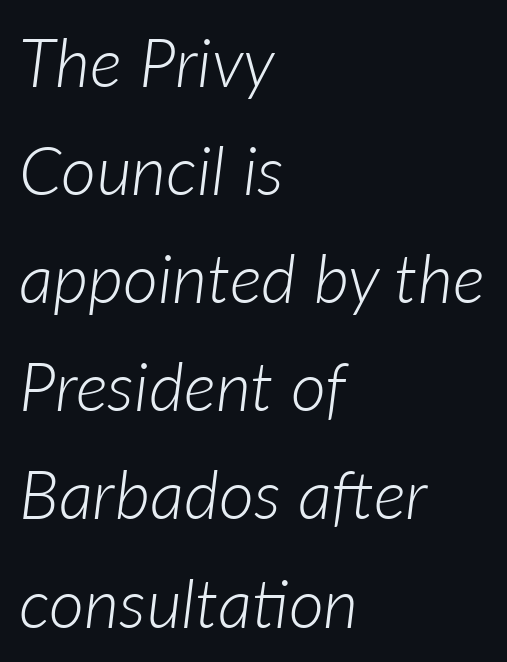
{"italic": "yes", "lean": "right", "slant_degrees": 7, "bold": "no", "weight": "light", "width": "normal", "stroke_contrast": "low", "x_height": "medium", "monospaced": "no", "underline": "no", "align": "left", "line_spacing": "normal", "line_spacing_ratio": 1.59, "letter_spacing": "normal", "letter_spacing_em": 0.0, "glyph_px": 68}
